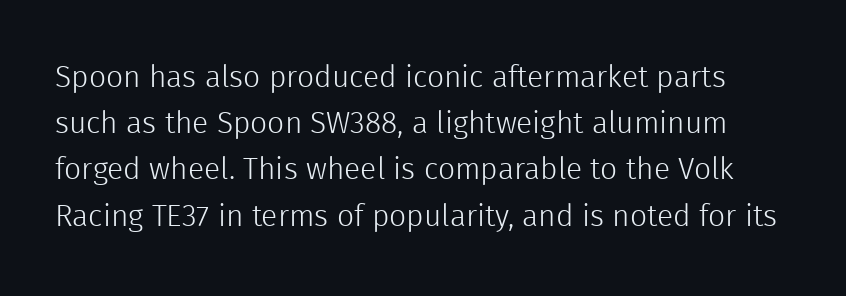
Q: Is the text bold? A: No.
Q: Is the text italic (slanted)? A: No, it is upright.
Q: Is the typeface a serif or a sans-serif typeface? A: Sans-serif.
Q: Is the text underlined? A: No.
Q: Is the spacing between letters normal or unusually wide? A: Normal.
Q: Is the spacing between lines tight, normal or loose? A: Normal.
Q: Width (condensed, normal, or wide)? A: Normal.
Q: x-height? A: Medium.
Q: Monospaced? A: No.
